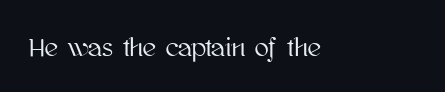
Q: Is the text italic (slanted)? A: No, it is upright.
Q: Is the text underlined? A: No.
Q: Is the spacing between letters normal or unusually wide? A: Normal.
